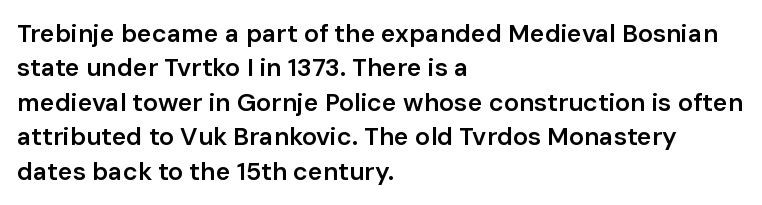
The image shows 25 px text type, upright; set left-aligned, normal line spacing (1.38x), normal letter spacing, not underlined.
